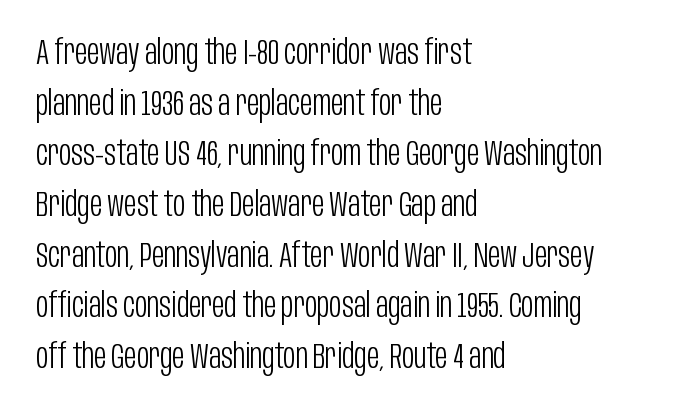
The image shows 34 px light, condensed sans-serif type, upright; set left-aligned, normal line spacing (1.49x), normal letter spacing, not underlined; low stroke contrast and a large x-height.
